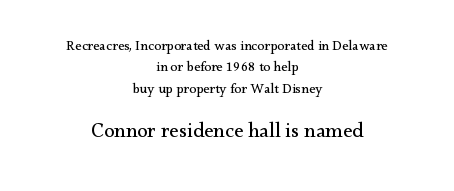
{"italic": "no", "bold": "no", "underline": "no", "align": "center", "line_spacing": "normal", "line_spacing_ratio": 1.53, "letter_spacing": "normal", "letter_spacing_em": 0.0, "larger_block": "second", "size_ratio": 1.5, "glyph_px": 21}
